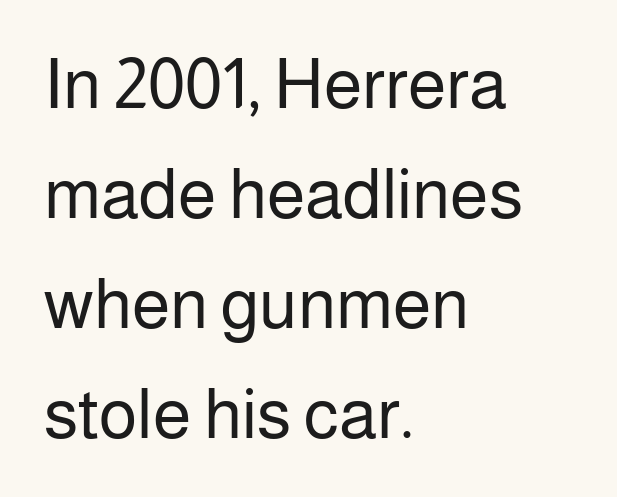
Nobody drew a line under any word here. Italic: no, the glyphs are upright roman. The setting favours the left margin, as ordinary paragraphs usually do. Does the leading feel generous? No, just average. Does extra space separate the letters? No, they use regular spacing. A typesetter would call this proportional, since set widths differ per character.
